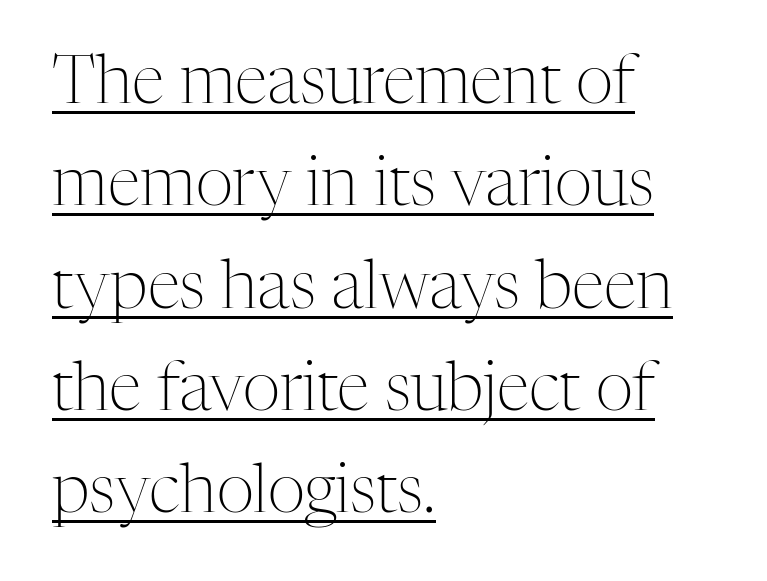
The image shows 66 px light serif type, upright; set left-aligned, normal line spacing (1.55x), normal letter spacing, underlined; medium stroke contrast and a medium x-height.
